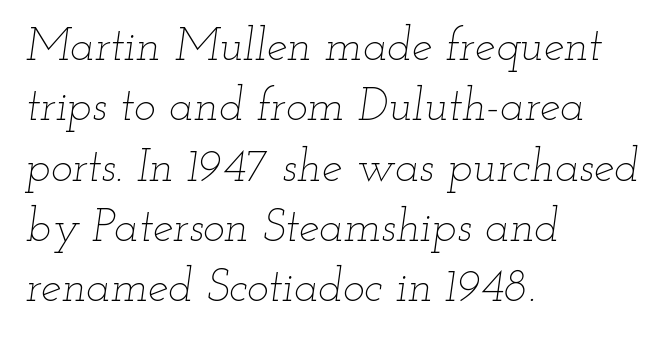
The image shows 46 px thin, wide type, italic (leaning right); set left-aligned, normal line spacing (1.31x), normal letter spacing, not underlined; low stroke contrast and a small x-height.
